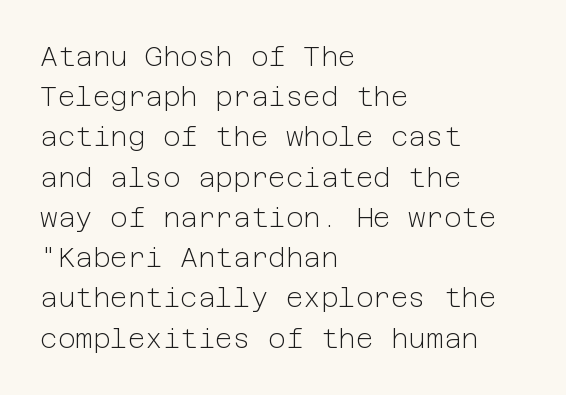
Q: Is the text bold? A: No.
Q: Is the text italic (slanted)? A: No, it is upright.
Q: Is the text underlined? A: No.
Q: How is the paragraph aligned? A: Left-aligned.
Q: Is the spacing between letters normal or unusually wide? A: Normal.
Q: Is the spacing between lines tight, normal or loose? A: Normal.
